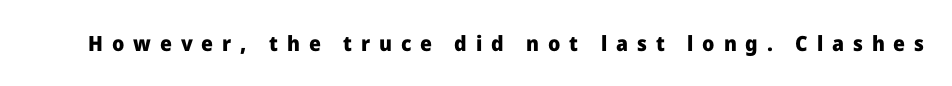
Q: Is the text bold? A: Yes.
Q: Is the text italic (slanted)? A: No, it is upright.
Q: Is the text underlined? A: No.
Q: Is the spacing between letters normal or unusually wide? A: Unusually wide.
